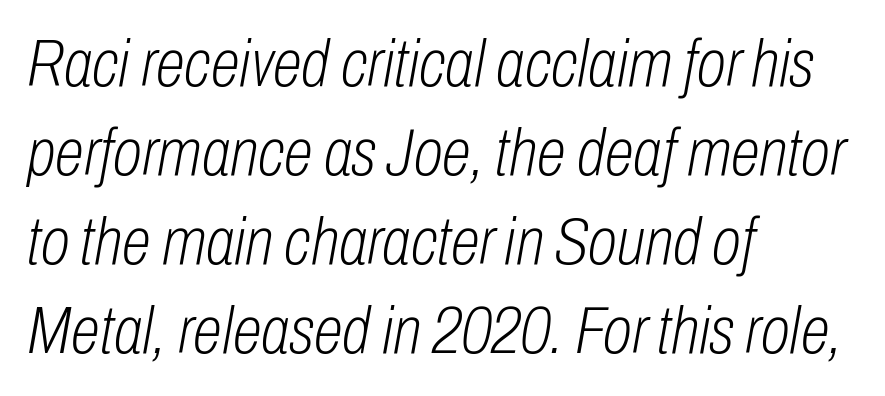
Q: Is the text bold? A: No.
Q: Is the text italic (slanted)? A: Yes, it leans right by about 10 degrees.
Q: Is the text underlined? A: No.
Q: How is the paragraph aligned? A: Left-aligned.
Q: Is the spacing between letters normal or unusually wide? A: Normal.
Q: Is the spacing between lines tight, normal or loose? A: Normal.
Q: Width (condensed, normal, or wide)? A: Condensed.
Q: Stroke contrast? A: Low.
Q: x-height? A: Medium.
Q: Monospaced? A: No.
